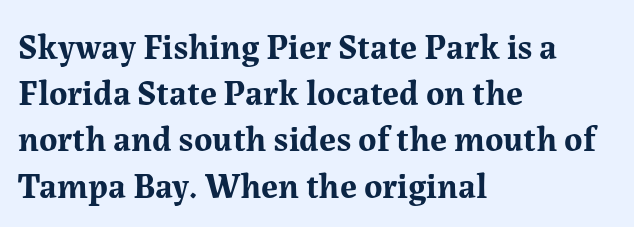
The image shows 35 px bold serif type, upright; set left-aligned, normal line spacing (1.32x), normal letter spacing, not underlined; medium stroke contrast and a medium x-height.
